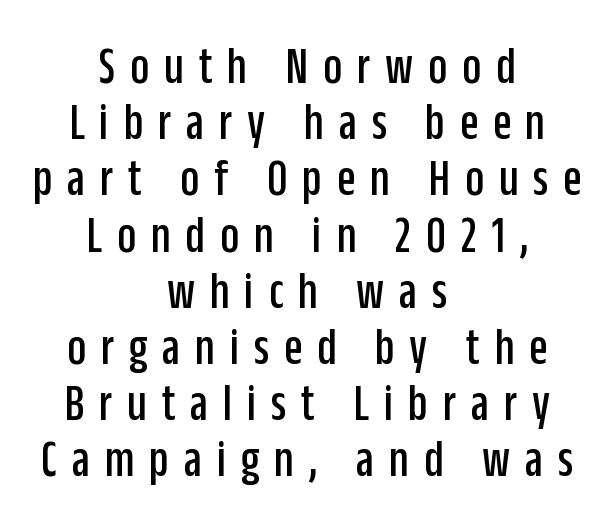
Typeset on center — no edge is straight. In terms of letterspacing, this is a distinctly airy, spread setting. The zone under the glyphs is completely vacant. The passage shown stacks its lines with hardly any gap. You can tell it's not italic because the verticals are truly vertical. This sample has the flowing, uneven cadence of proportional lettering.
